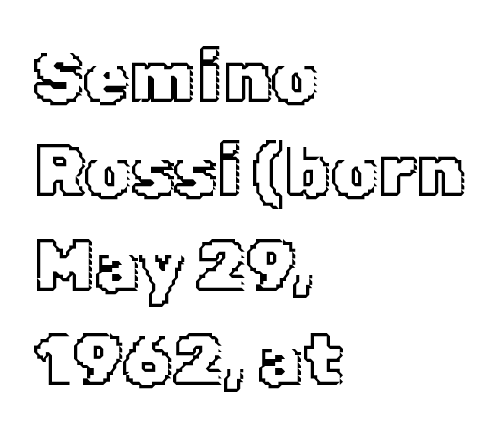
Q: Is the text italic (slanted)? A: No, it is upright.
Q: Is the text underlined? A: No.
Q: How is the paragraph aligned? A: Left-aligned.
Q: Is the spacing between letters normal or unusually wide? A: Normal.
Q: Is the spacing between lines tight, normal or loose? A: Normal.
Q: Width (condensed, normal, or wide)? A: Normal.
Q: x-height? A: Medium.
Q: Monospaced? A: No.
